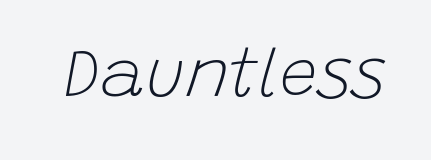
The image shows 67 px light type, italic (leaning right); set normal letter spacing, not underlined; low stroke contrast and a large x-height.
